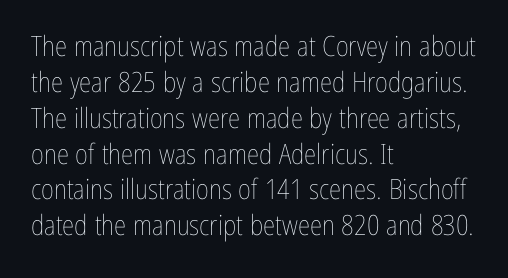
Q: Is the text bold? A: No.
Q: Is the text italic (slanted)? A: No, it is upright.
Q: Is the text underlined? A: No.
Q: How is the paragraph aligned? A: Left-aligned.
Q: Is the spacing between letters normal or unusually wide? A: Normal.
Q: Is the spacing between lines tight, normal or loose? A: Normal.
Q: Width (condensed, normal, or wide)? A: Condensed.
Q: Stroke contrast? A: Low.
Q: x-height? A: Medium.
Q: Monospaced? A: No.
